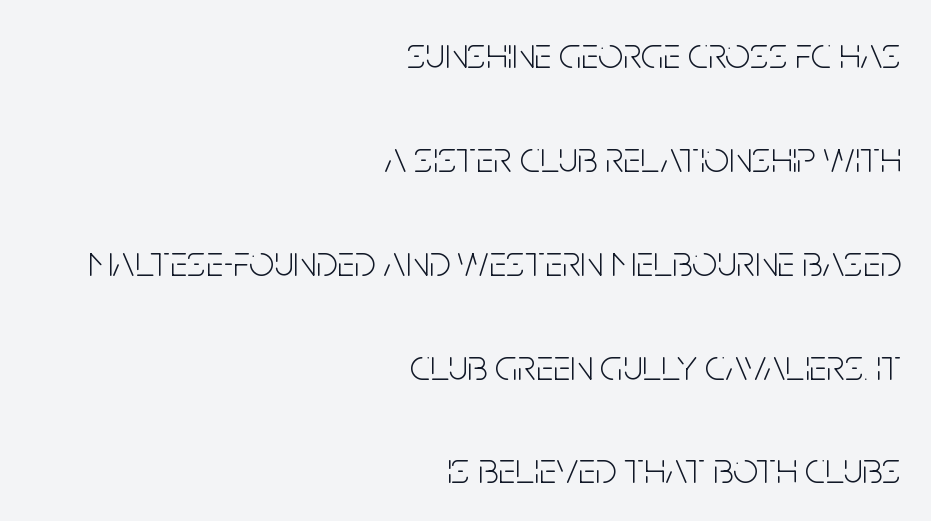
The specimen omits any rule beneath the text block's lines. Glyph-to-glyph distance matches everyday printed text. Style check: upright. Observe the absence of serifs on each vertical stroke in this sample. One glance says open: line gaps are wider than usual.
